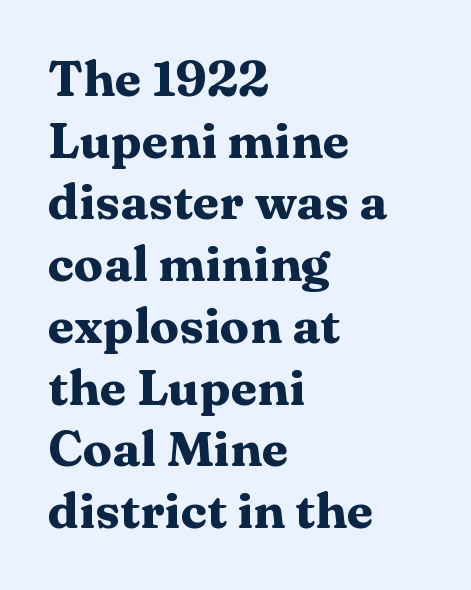
Q: Is the text bold? A: Yes.
Q: Is the text italic (slanted)? A: No, it is upright.
Q: Is the typeface a serif or a sans-serif typeface? A: Serif.
Q: Is the text underlined? A: No.
Q: How is the paragraph aligned? A: Left-aligned.
Q: Is the spacing between letters normal or unusually wide? A: Normal.
Q: Is the spacing between lines tight, normal or loose? A: Normal.
Q: Width (condensed, normal, or wide)? A: Wide.
Q: Stroke contrast? A: Medium.
Q: x-height? A: Medium.
Q: Monospaced? A: No.
